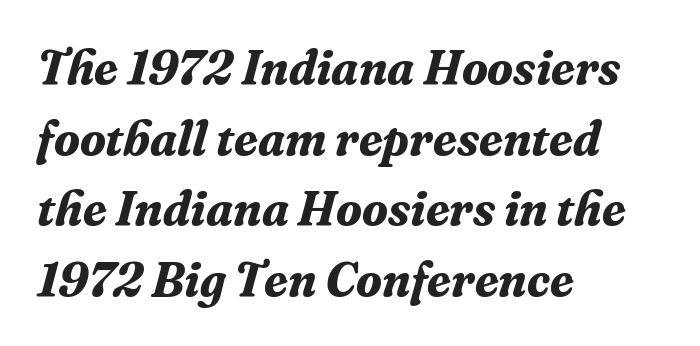
The image shows 48 px bold serif type, italic (leaning right); set left-aligned, normal line spacing (1.47x), normal letter spacing, not underlined; medium stroke contrast and a medium x-height.
